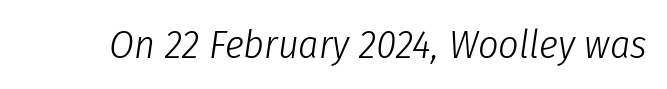
Q: Is the text bold? A: No.
Q: Is the text italic (slanted)? A: Yes, it leans right by about 8 degrees.
Q: Is the text underlined? A: No.
Q: Is the spacing between letters normal or unusually wide? A: Normal.
Q: Width (condensed, normal, or wide)? A: Condensed.
Q: Stroke contrast? A: Low.
Q: x-height? A: Medium.
Q: Monospaced? A: No.
